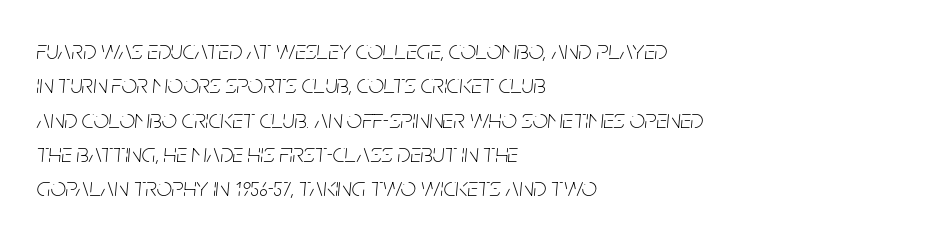
Q: Is the text bold? A: No.
Q: Is the text italic (slanted)? A: Yes, it leans right by about 5 degrees.
Q: Is the text underlined? A: No.
Q: How is the paragraph aligned? A: Left-aligned.
Q: Is the spacing between letters normal or unusually wide? A: Normal.
Q: Is the spacing between lines tight, normal or loose? A: Normal.
